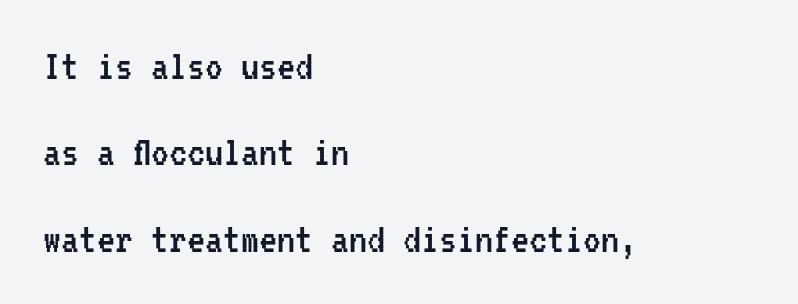
{"serif": "no", "italic": "no", "bold": "no", "weight": "regular", "width": "condensed", "stroke_contrast": "low", "x_height": "medium", "monospaced": "yes", "underline": "no", "align": "left", "line_spacing": "loose", "line_spacing_ratio": 1.92, "letter_spacing": "normal", "letter_spacing_em": 0.0, "glyph_px": 45}
